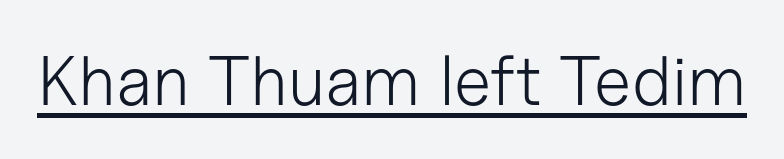
Q: Is the text bold? A: No.
Q: Is the text italic (slanted)? A: No, it is upright.
Q: Is the typeface a serif or a sans-serif typeface? A: Sans-serif.
Q: Is the text underlined? A: Yes.
Q: Is the spacing between letters normal or unusually wide? A: Normal.
Q: Width (condensed, normal, or wide)? A: Normal.
Q: Stroke contrast? A: Low.
Q: x-height? A: Medium.
Q: Monospaced? A: No.
